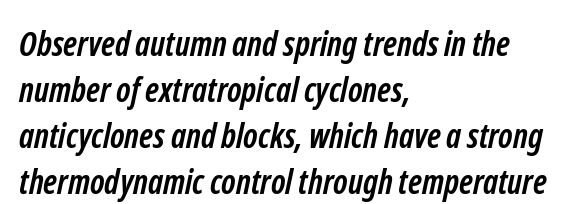
The image shows 34 px semibold, condensed sans-serif type; set left-aligned, normal line spacing (1.35x), normal letter spacing, not underlined; low stroke contrast and a medium x-height.
